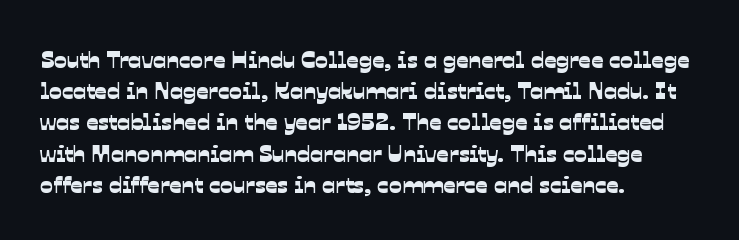
Q: Is the text underlined? A: No.
Q: How is the paragraph aligned? A: Left-aligned.
Q: Is the spacing between letters normal or unusually wide? A: Normal.
Q: Is the spacing between lines tight, normal or loose? A: Normal.
